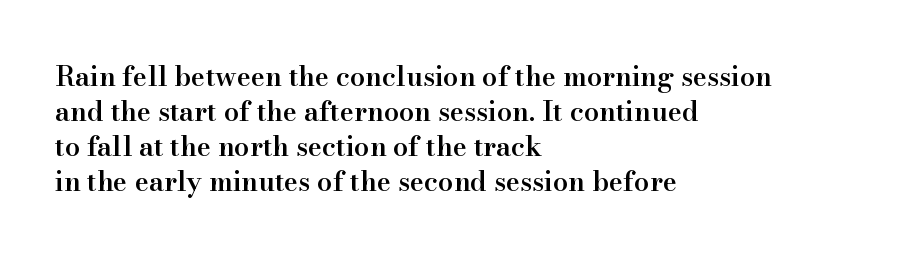
{"italic": "no", "bold": "semi", "underline": "no", "align": "left", "line_spacing": "normal", "line_spacing_ratio": 1.3, "letter_spacing": "normal", "letter_spacing_em": 0.0, "glyph_px": 27}
